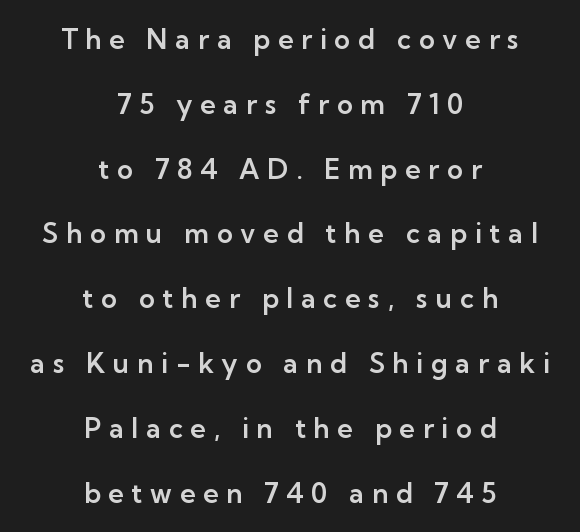
The image shows 27 px text type, upright; set centered, loose line spacing (2.4x), unusually wide letter spacing (+0.29 em), not underlined.
